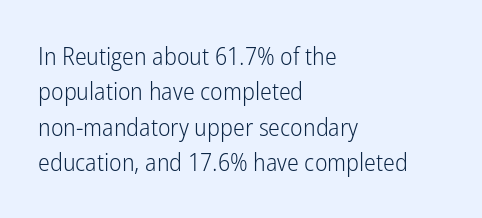
{"italic": "no", "bold": "no", "underline": "no", "align": "left", "line_spacing": "normal", "line_spacing_ratio": 1.42, "letter_spacing": "normal", "letter_spacing_em": 0.0, "glyph_px": 25}
